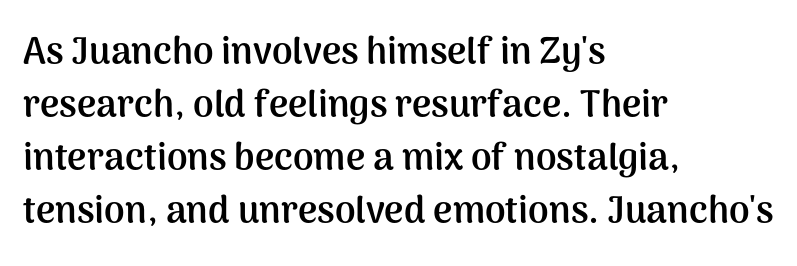
{"serif": "no", "italic": "no", "bold": "yes", "weight": "semibold", "width": "normal", "stroke_contrast": "medium", "x_height": "medium", "monospaced": "no", "underline": "no", "align": "left", "line_spacing": "normal", "line_spacing_ratio": 1.43, "letter_spacing": "normal", "letter_spacing_em": 0.0, "glyph_px": 37}
